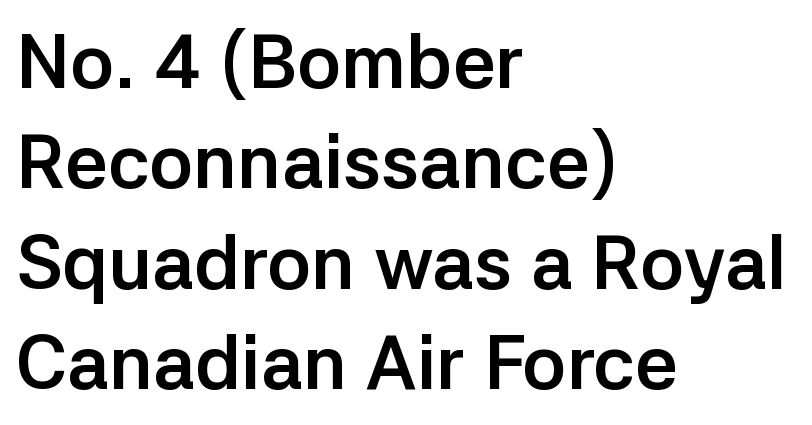
Q: Is the text bold? A: Yes.
Q: Is the text italic (slanted)? A: No, it is upright.
Q: Is the typeface a serif or a sans-serif typeface? A: Sans-serif.
Q: Is the text underlined? A: No.
Q: How is the paragraph aligned? A: Left-aligned.
Q: Is the spacing between letters normal or unusually wide? A: Normal.
Q: Is the spacing between lines tight, normal or loose? A: Normal.
Q: Width (condensed, normal, or wide)? A: Normal.
Q: Stroke contrast? A: Low.
Q: x-height? A: Medium.
Q: Monospaced? A: No.
